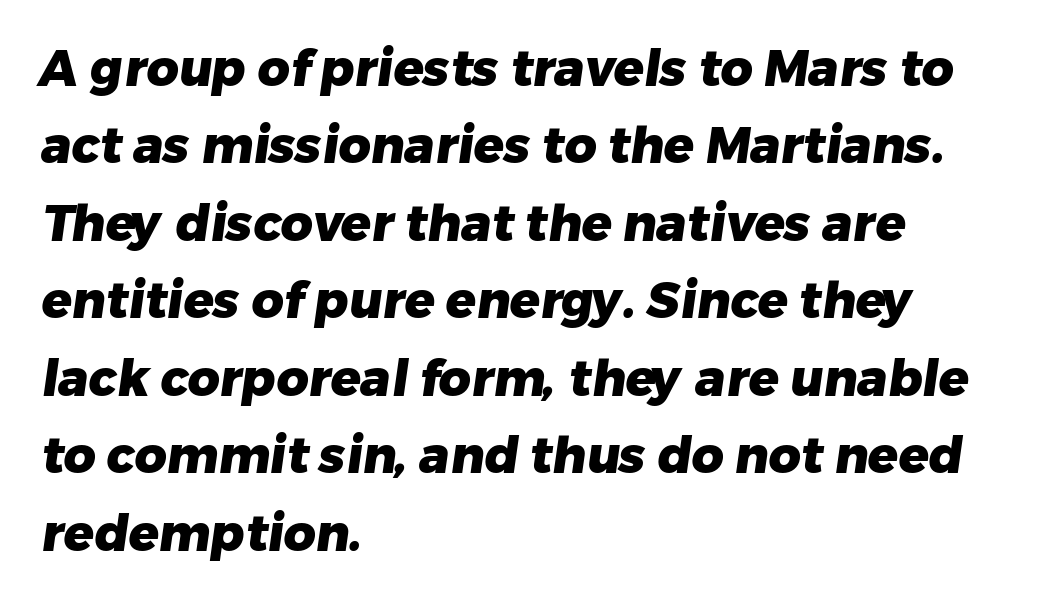
{"serif": "no", "bold": "yes", "weight": "heavy", "width": "normal", "stroke_contrast": "low", "x_height": "medium", "monospaced": "no", "underline": "no", "align": "left", "line_spacing": "normal", "line_spacing_ratio": 1.55, "letter_spacing": "normal", "letter_spacing_em": 0.0, "glyph_px": 50}
